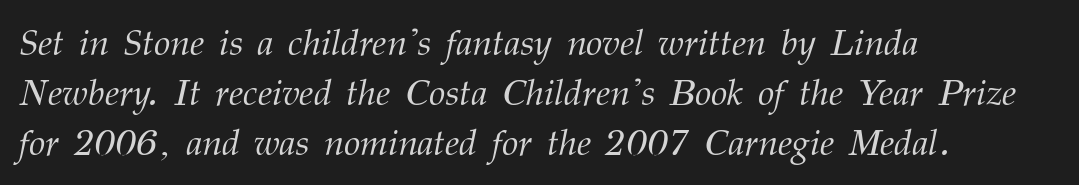
The image shows 37 px light serif type, italic (leaning right); set left-aligned, normal line spacing (1.35x), normal letter spacing, not underlined; medium stroke contrast and a medium x-height.
